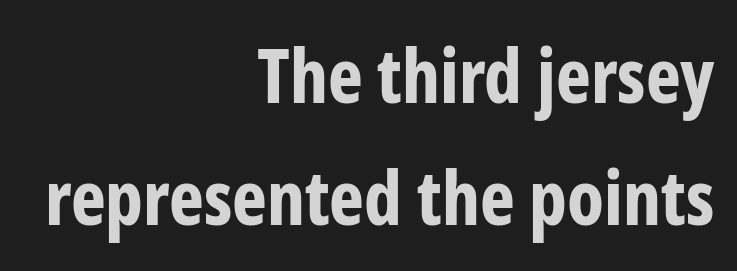
{"serif": "no", "italic": "no", "bold": "yes", "weight": "bold", "width": "condensed", "stroke_contrast": "low", "x_height": "medium", "monospaced": "no", "underline": "no", "align": "right", "line_spacing": "normal", "line_spacing_ratio": 1.65, "letter_spacing": "normal", "letter_spacing_em": 0.0, "glyph_px": 74}
